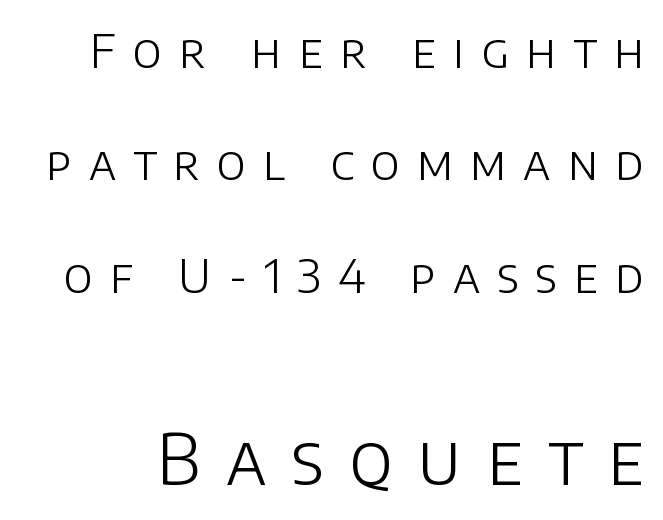
Q: Is the text bold? A: No.
Q: Is the text italic (slanted)? A: No, it is upright.
Q: Is the typeface a serif or a sans-serif typeface? A: Sans-serif.
Q: Is the text underlined? A: No.
Q: Is the spacing between letters normal or unusually wide? A: Unusually wide.
Q: Is the spacing between lines tight, normal or loose? A: Loose.
Q: Which block of text is set in a larger size, the first (top) or the second (bottom)? A: The second (bottom) one.
Q: Width (condensed, normal, or wide)? A: Normal.
Q: Stroke contrast? A: Low.
Q: x-height? A: Large.
Q: Monospaced? A: No.
